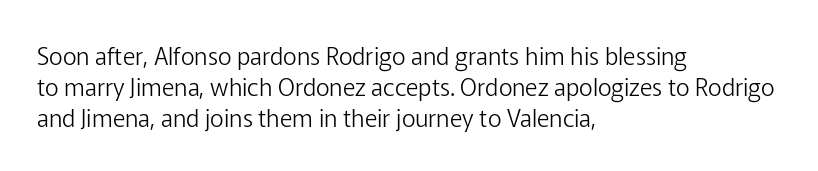
{"italic": "no", "bold": "no", "underline": "no", "align": "left", "line_spacing": "normal", "line_spacing_ratio": 1.29, "letter_spacing": "normal", "letter_spacing_em": 0.0, "glyph_px": 24}
